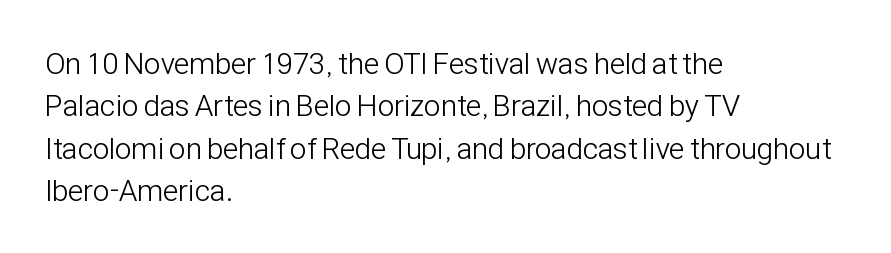
{"serif": "no", "italic": "no", "bold": "no", "weight": "light", "width": "condensed", "stroke_contrast": "low", "x_height": "medium", "monospaced": "no", "underline": "no", "align": "left", "line_spacing": "normal", "line_spacing_ratio": 1.41, "letter_spacing": "normal", "letter_spacing_em": 0.0, "glyph_px": 30}
